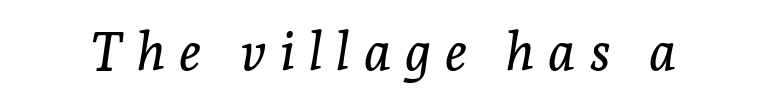
{"serif": "yes", "italic": "yes", "lean": "right", "slant_degrees": 7, "width": "normal", "stroke_contrast": "low", "x_height": "medium", "monospaced": "no", "underline": "no", "letter_spacing": "wide", "letter_spacing_em": 0.26, "glyph_px": 53}
